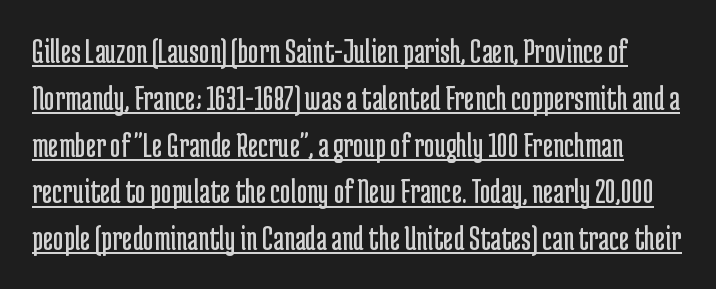
Q: Is the text bold? A: No.
Q: Is the text italic (slanted)? A: No, it is upright.
Q: Is the typeface a serif or a sans-serif typeface? A: Sans-serif.
Q: Is the text underlined? A: Yes.
Q: Is the spacing between letters normal or unusually wide? A: Normal.
Q: Is the spacing between lines tight, normal or loose? A: Normal.
Q: Width (condensed, normal, or wide)? A: Condensed.
Q: Stroke contrast? A: Low.
Q: x-height? A: Medium.
Q: Monospaced? A: No.
